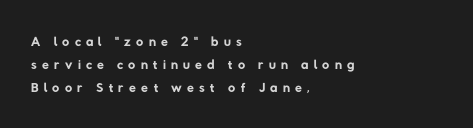
The image shows 20 px text type; set left-aligned, tight line spacing (1.14x), unusually wide letter spacing (+0.26 em), not underlined.
